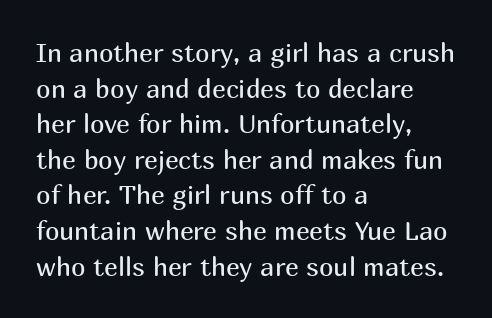
{"italic": "no", "bold": "no", "underline": "no", "align": "left", "line_spacing": "normal", "line_spacing_ratio": 1.37, "letter_spacing": "normal", "letter_spacing_em": 0.0, "glyph_px": 26}
